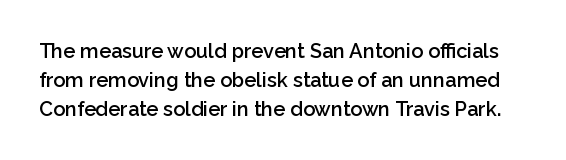
The image shows 20 px text type, upright; set normal line spacing (1.45x), normal letter spacing, not underlined.
